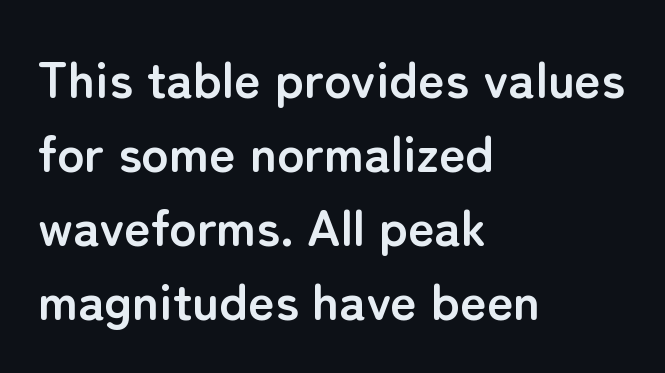
The image shows 51 px semibold sans-serif type, upright; set left-aligned, normal line spacing (1.45x), normal letter spacing, not underlined; low stroke contrast and a medium x-height.
